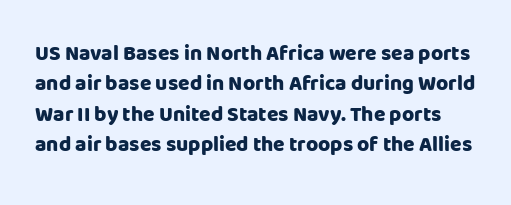
The image shows 21 px bold type, upright; set normal line spacing (1.45x), normal letter spacing, not underlined.
